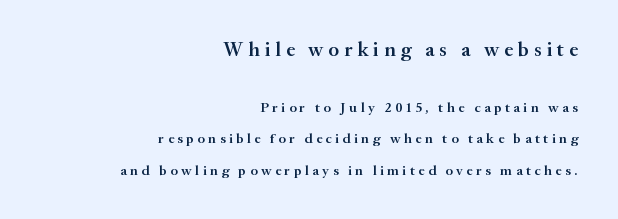
{"italic": "no", "bold": "semi", "underline": "no", "align": "right", "line_spacing": "loose", "line_spacing_ratio": 2.24, "letter_spacing": "wide", "letter_spacing_em": 0.25, "larger_block": "first", "size_ratio": 1.43, "glyph_px": 20}
